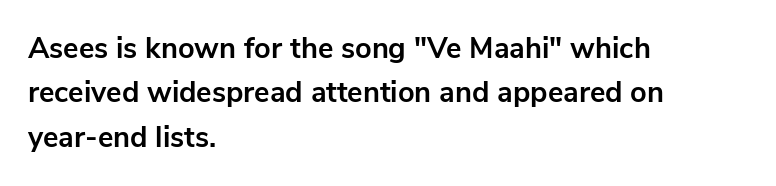
The image shows 29 px bold sans-serif type, upright; set left-aligned, normal line spacing (1.53x), normal letter spacing, not underlined; low stroke contrast and a medium x-height.
